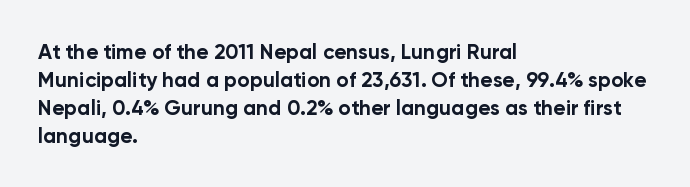
Q: Is the text bold? A: Yes.
Q: Is the text italic (slanted)? A: No, it is upright.
Q: Is the text underlined? A: No.
Q: How is the paragraph aligned? A: Left-aligned.
Q: Is the spacing between letters normal or unusually wide? A: Normal.
Q: Is the spacing between lines tight, normal or loose? A: Normal.
